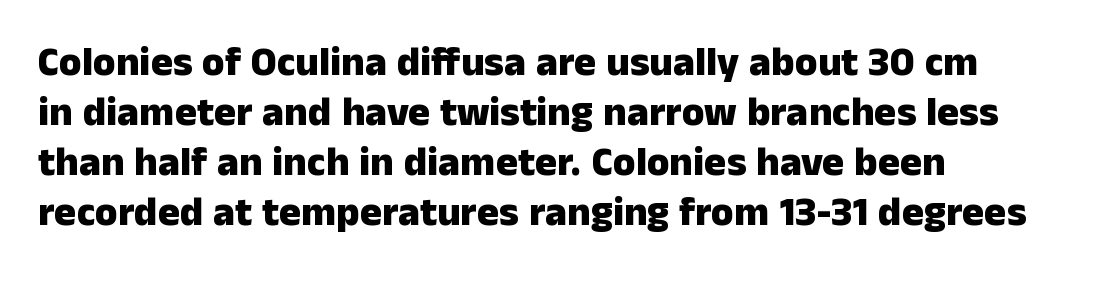
Q: Is the text bold? A: Yes.
Q: Is the text italic (slanted)? A: No, it is upright.
Q: Is the typeface a serif or a sans-serif typeface? A: Sans-serif.
Q: Is the text underlined? A: No.
Q: How is the paragraph aligned? A: Left-aligned.
Q: Is the spacing between letters normal or unusually wide? A: Normal.
Q: Width (condensed, normal, or wide)? A: Normal.
Q: Stroke contrast? A: Low.
Q: x-height? A: Medium.
Q: Monospaced? A: No.
